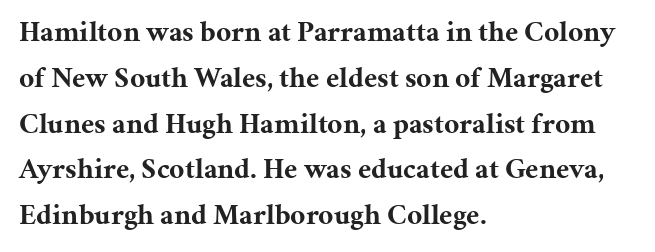
Q: Is the text bold? A: Yes.
Q: Is the text italic (slanted)? A: No, it is upright.
Q: Is the typeface a serif or a sans-serif typeface? A: Serif.
Q: Is the text underlined? A: No.
Q: How is the paragraph aligned? A: Left-aligned.
Q: Is the spacing between letters normal or unusually wide? A: Normal.
Q: Is the spacing between lines tight, normal or loose? A: Normal.
Q: Width (condensed, normal, or wide)? A: Normal.
Q: Stroke contrast? A: Medium.
Q: x-height? A: Medium.
Q: Monospaced? A: No.
